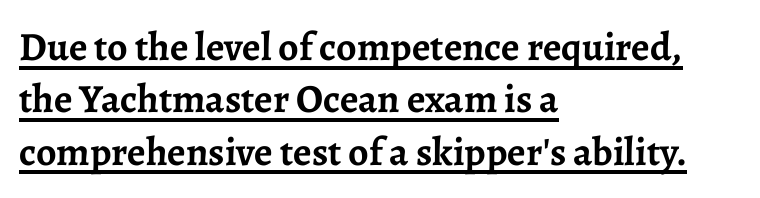
The image shows 40 px semibold serif type, upright; set left-aligned, normal line spacing (1.31x), normal letter spacing, underlined; low stroke contrast and a medium x-height.
